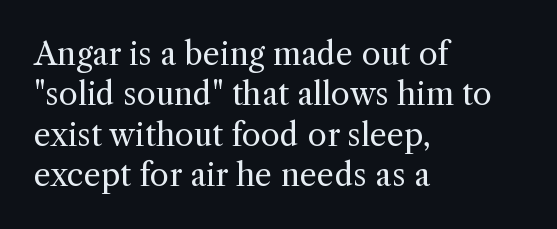
The image shows 31 px regular-weight serif type, upright; set left-aligned, normal line spacing (1.3x), normal letter spacing, not underlined; a medium x-height.
